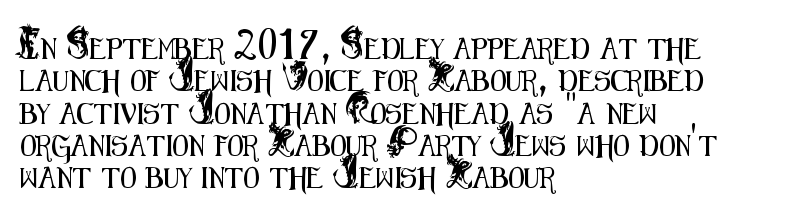
The image shows 21 px text type, upright; set left-aligned, normal line spacing (1.54x), normal letter spacing, not underlined.
